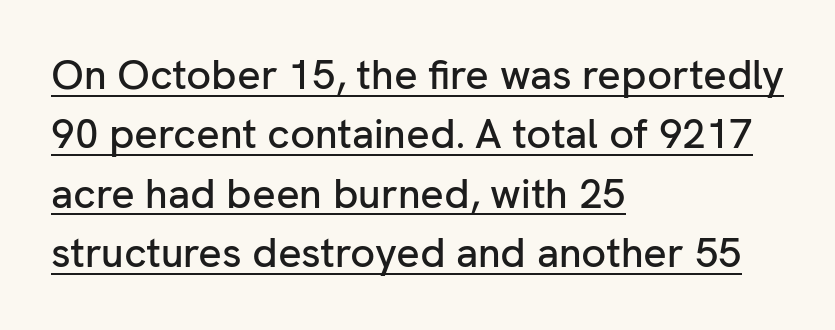
One-word summary of the alignment: left. These lines are composed in type without serifs. Does the leading feel generous? No, just average. Between one letter and the next there's only the usual sliver of space. The string is rendered with underlining switched on.
